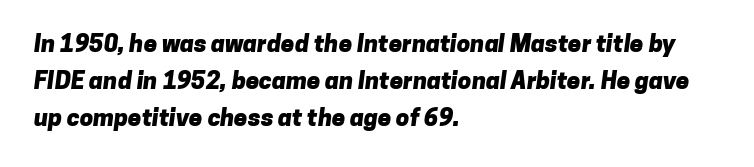
Q: Is the text bold? A: Yes.
Q: Is the text underlined? A: No.
Q: How is the paragraph aligned? A: Left-aligned.
Q: Is the spacing between letters normal or unusually wide? A: Normal.
Q: Is the spacing between lines tight, normal or loose? A: Normal.
